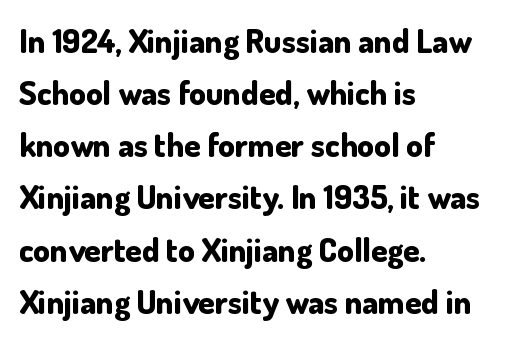
Q: Is the text bold? A: Yes.
Q: Is the text italic (slanted)? A: No, it is upright.
Q: Is the typeface a serif or a sans-serif typeface? A: Sans-serif.
Q: Is the text underlined? A: No.
Q: How is the paragraph aligned? A: Left-aligned.
Q: Is the spacing between letters normal or unusually wide? A: Normal.
Q: Is the spacing between lines tight, normal or loose? A: Normal.
Q: Width (condensed, normal, or wide)? A: Normal.
Q: Stroke contrast? A: Low.
Q: x-height? A: Small.
Q: Monospaced? A: No.
